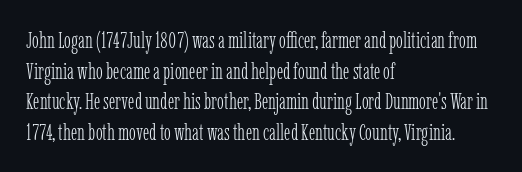
Q: Is the text bold? A: No.
Q: Is the text italic (slanted)? A: No, it is upright.
Q: Is the text underlined? A: No.
Q: How is the paragraph aligned? A: Left-aligned.
Q: Is the spacing between letters normal or unusually wide? A: Normal.
Q: Is the spacing between lines tight, normal or loose? A: Normal.
